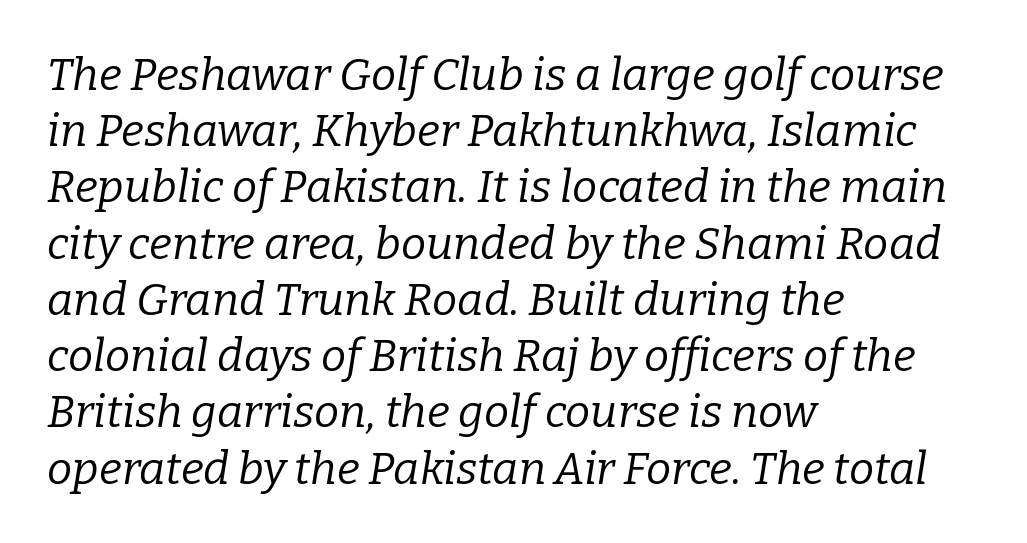
The image shows 45 px regular-weight serif type, italic (leaning right); set left-aligned, normal line spacing (1.25x), normal letter spacing, not underlined; low stroke contrast and a medium x-height.
